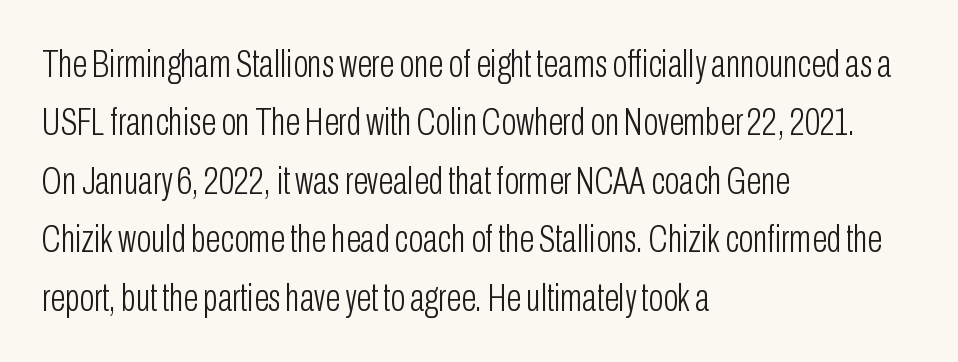
The image shows 39 px light, condensed sans-serif type, upright; set left-aligned, normal line spacing (1.5x), normal letter spacing, not underlined; low stroke contrast and a medium x-height.
